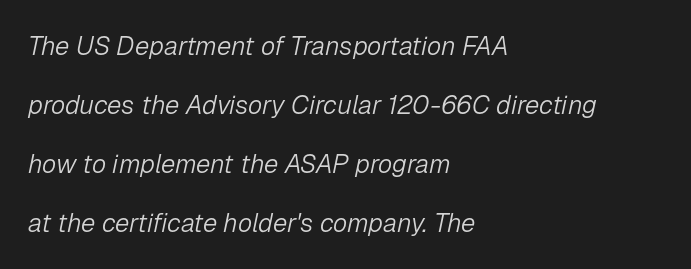
{"italic": "yes", "lean": "right", "slant_degrees": 12, "bold": "no", "underline": "no", "align": "left", "line_spacing": "loose", "line_spacing_ratio": 2.27, "letter_spacing": "normal", "letter_spacing_em": 0.0, "glyph_px": 26}
